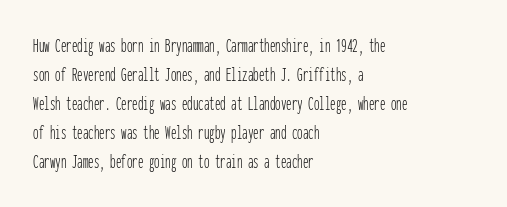
Q: Is the text bold? A: No.
Q: Is the text italic (slanted)? A: No, it is upright.
Q: Is the text underlined? A: No.
Q: How is the paragraph aligned? A: Left-aligned.
Q: Is the spacing between letters normal or unusually wide? A: Normal.
Q: Is the spacing between lines tight, normal or loose? A: Normal.
